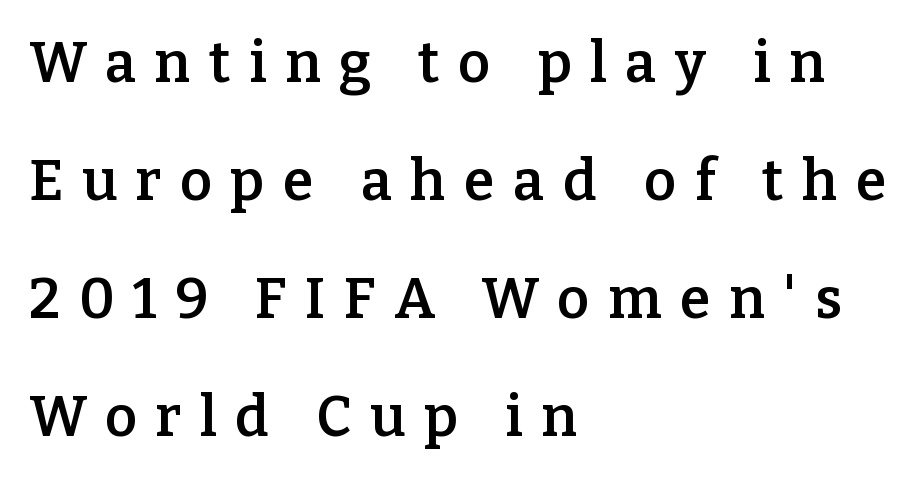
The image shows 56 px semibold serif type, upright; set left-aligned, loose line spacing (2.11x), unusually wide letter spacing (+0.33 em), not underlined; low stroke contrast and a medium x-height.
